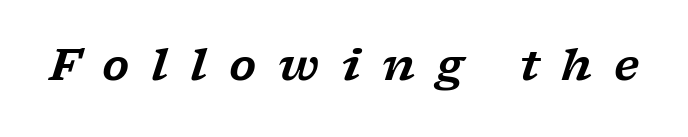
Tracking value appears strongly positive — letters spread wide. A clean baseline with only descenders dipping below it. In terms of posture, this sample is oblique. Character widths vary here, with narrow letters taking less room than wide ones. Font category for this specimen: serif.
